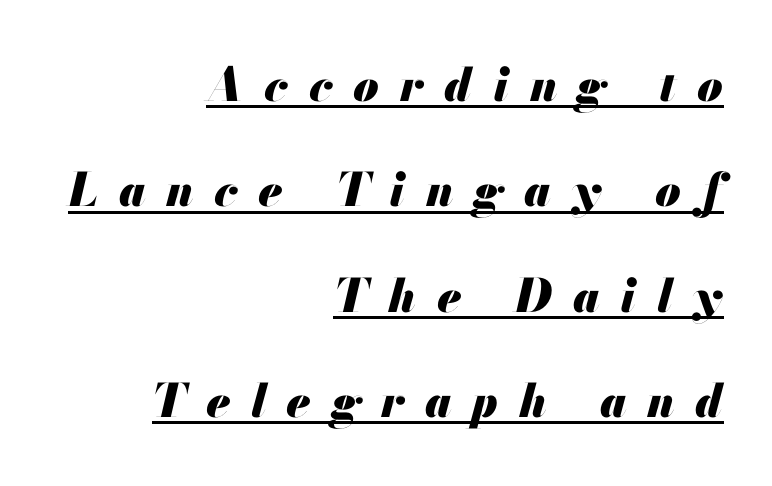
Q: Is the text bold? A: Yes.
Q: Is the text italic (slanted)? A: Yes, it leans right by about 13 degrees.
Q: Is the text underlined? A: Yes.
Q: How is the paragraph aligned? A: Right-aligned.
Q: Is the spacing between letters normal or unusually wide? A: Unusually wide.
Q: Is the spacing between lines tight, normal or loose? A: Loose.
Q: Width (condensed, normal, or wide)? A: Normal.
Q: Stroke contrast? A: Medium.
Q: x-height? A: Small.
Q: Monospaced? A: No.
